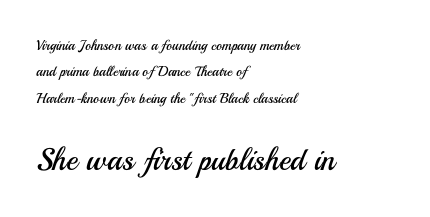
{"serif": "no", "bold": "no", "weight": "regular", "width": "normal", "stroke_contrast": "medium", "x_height": "small", "monospaced": "no", "underline": "no", "align": "left", "line_spacing_ratio": 1.89, "letter_spacing": "normal", "letter_spacing_em": 0.0, "larger_block": "second", "size_ratio": 2.21, "glyph_px": 31}
